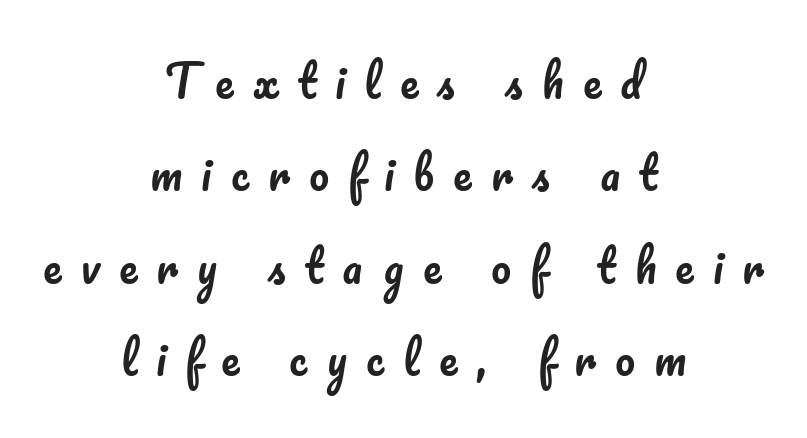
The image shows 44 px text type; set centered, loose line spacing (2.1x), unusually wide letter spacing (+0.44 em), not underlined; low stroke contrast and a small x-height.
